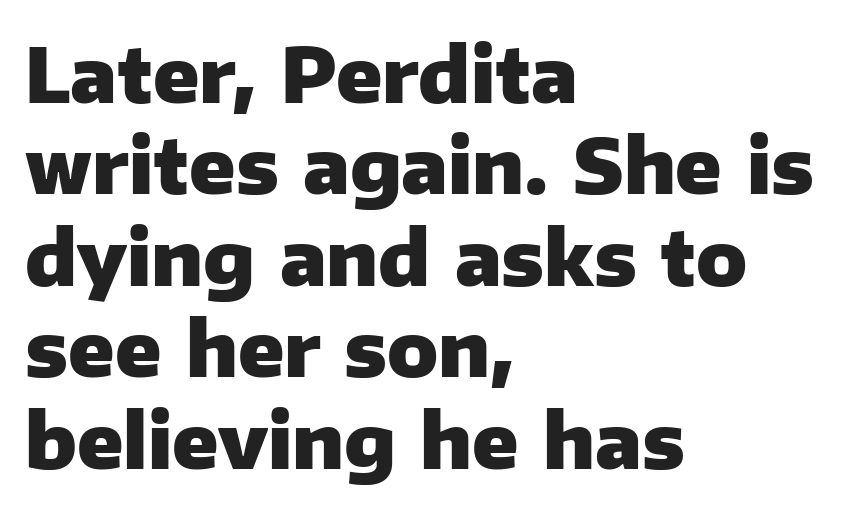
Q: Is the text bold? A: Yes.
Q: Is the text italic (slanted)? A: No, it is upright.
Q: Is the typeface a serif or a sans-serif typeface? A: Sans-serif.
Q: Is the text underlined? A: No.
Q: How is the paragraph aligned? A: Left-aligned.
Q: Is the spacing between letters normal or unusually wide? A: Normal.
Q: Width (condensed, normal, or wide)? A: Normal.
Q: Stroke contrast? A: Low.
Q: x-height? A: Medium.
Q: Monospaced? A: No.
